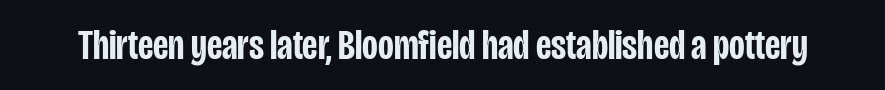
{"serif": "no", "italic": "no", "bold": "semi", "weight": "semibold", "width": "condensed", "stroke_contrast": "low", "x_height": "large", "monospaced": "no", "underline": "no", "letter_spacing": "normal", "letter_spacing_em": 0.0, "glyph_px": 43}
